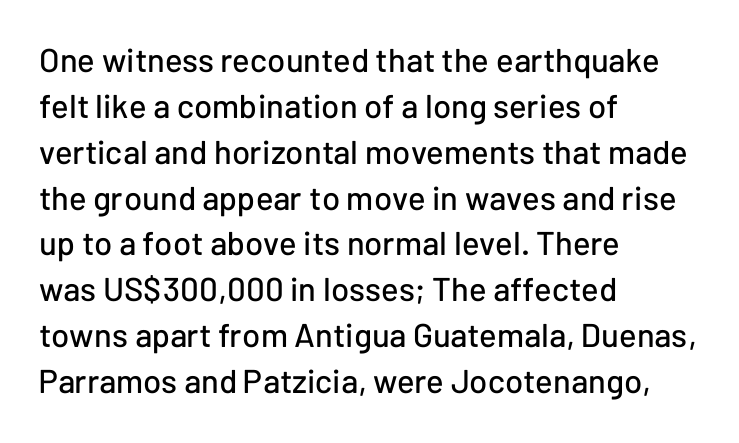
{"serif": "no", "italic": "no", "width": "normal", "stroke_contrast": "low", "x_height": "medium", "monospaced": "no", "underline": "no", "align": "left", "line_spacing": "normal", "line_spacing_ratio": 1.39, "letter_spacing": "normal", "letter_spacing_em": 0.0, "glyph_px": 33}
